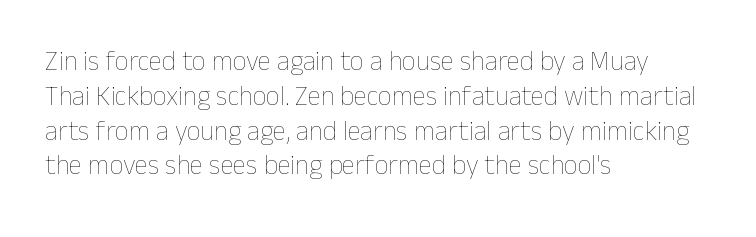
The image shows 27 px text type, upright; set left-aligned, normal line spacing (1.29x), normal letter spacing, not underlined.
